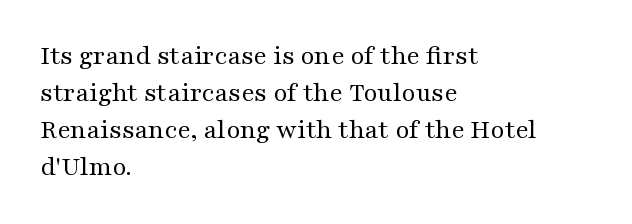
Q: Is the text bold? A: No.
Q: Is the text italic (slanted)? A: No, it is upright.
Q: Is the text underlined? A: No.
Q: How is the paragraph aligned? A: Left-aligned.
Q: Is the spacing between letters normal or unusually wide? A: Normal.
Q: Is the spacing between lines tight, normal or loose? A: Normal.
